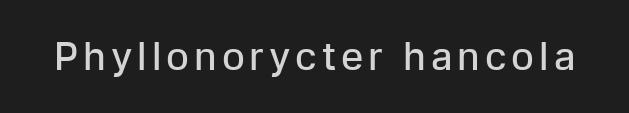
Has an underline been added? It has not. The axis of the letterforms is exactly vertical. As a designer I'd log this as weight 600, semibold. These lines are rendered in a variable-pitch font.
